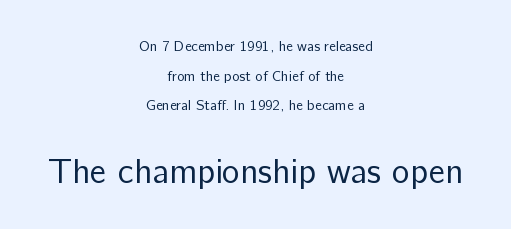
The image shows 34 px regular-weight sans-serif type, upright; set centered, loose line spacing (2.11x), normal letter spacing, not underlined; the second (bottom) block is 2.43x larger; low stroke contrast and a medium x-height.
